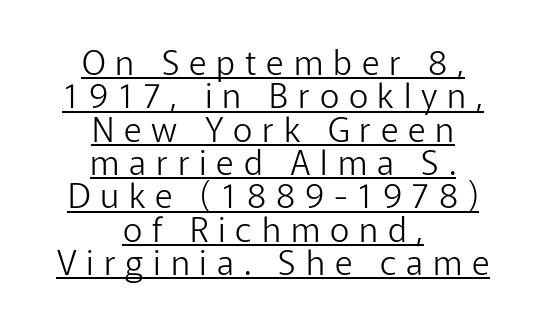
The type sits square on the baseline with zero lean. The passage shown is typeset with a sans-serif family. You could not count columns in this text — the font is proportionally spaced. The letters are spread apart with noticeably loose tracking. Honestly, the underline is the first thing you notice here. The face looks like a standard text weight, possibly lighter.
